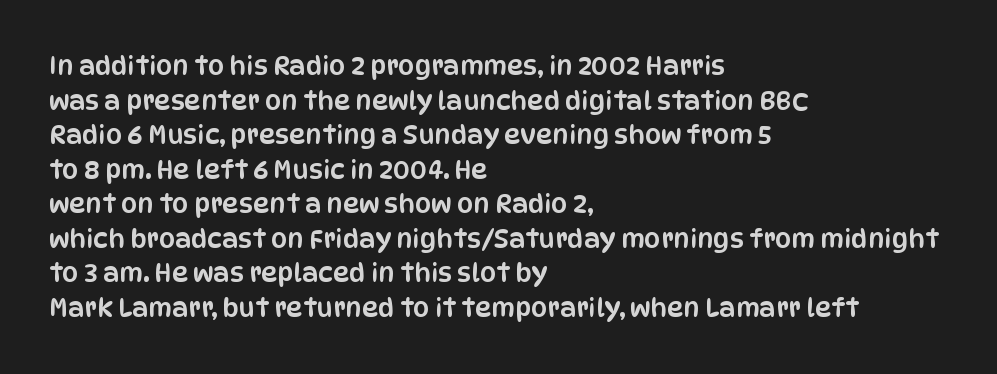
The image shows 26 px text type, upright; set left-aligned, normal line spacing (1.33x), normal letter spacing, not underlined.
